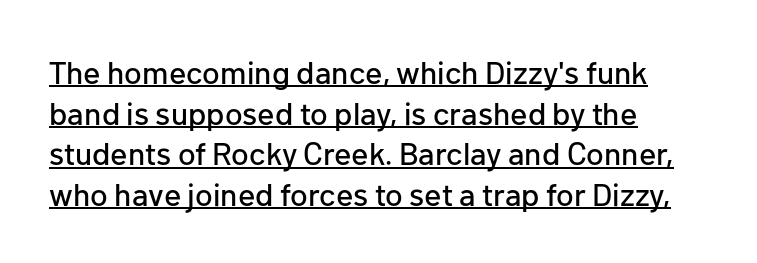
{"serif": "no", "italic": "no", "width": "normal", "stroke_contrast": "low", "x_height": "medium", "monospaced": "no", "underline": "yes", "align": "left", "line_spacing": "normal", "line_spacing_ratio": 1.27, "letter_spacing": "normal", "letter_spacing_em": 0.0, "glyph_px": 32}
